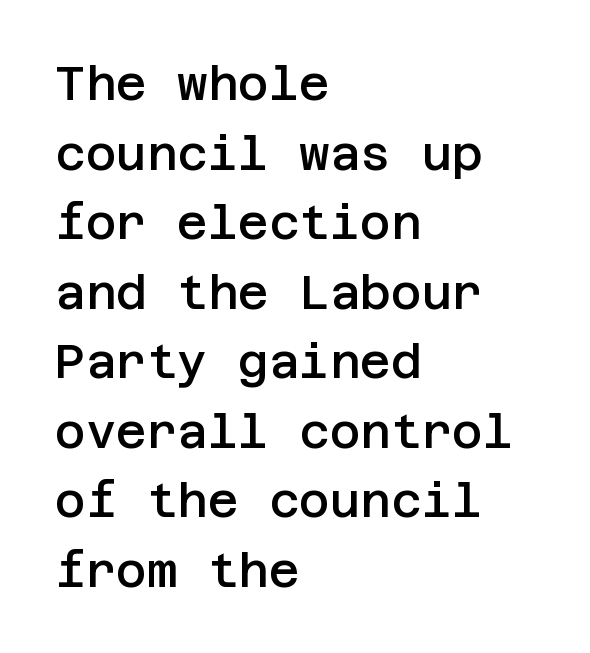
{"serif": "no", "italic": "no", "bold": "semi", "weight": "semibold", "width": "normal", "stroke_contrast": "low", "x_height": "large", "underline": "no", "align": "left", "line_spacing": "normal", "line_spacing_ratio": 1.48, "letter_spacing": "normal", "letter_spacing_em": 0.0, "glyph_px": 47}
